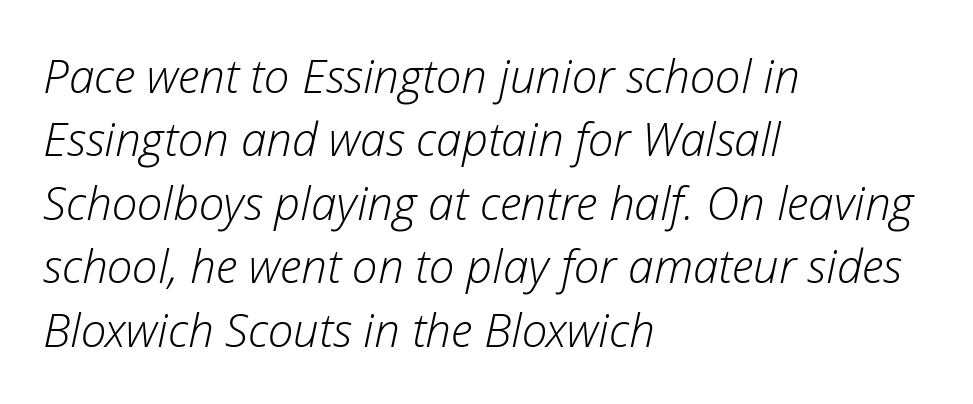
{"italic": "yes", "lean": "right", "slant_degrees": 12, "bold": "no", "weight": "light", "width": "normal", "stroke_contrast": "low", "x_height": "medium", "monospaced": "no", "underline": "no", "align": "left", "line_spacing": "normal", "line_spacing_ratio": 1.38, "letter_spacing": "normal", "letter_spacing_em": 0.0, "glyph_px": 46}
